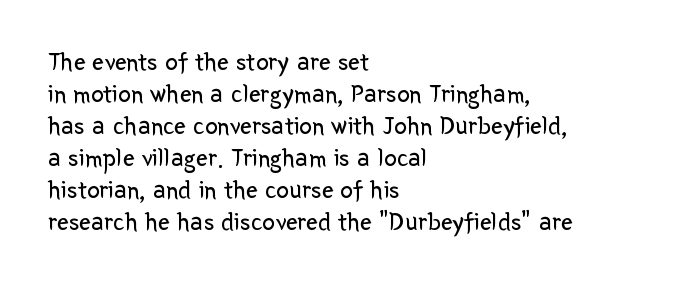
Q: Is the text bold? A: No.
Q: Is the text italic (slanted)? A: No, it is upright.
Q: Is the text underlined? A: No.
Q: How is the paragraph aligned? A: Left-aligned.
Q: Is the spacing between letters normal or unusually wide? A: Normal.
